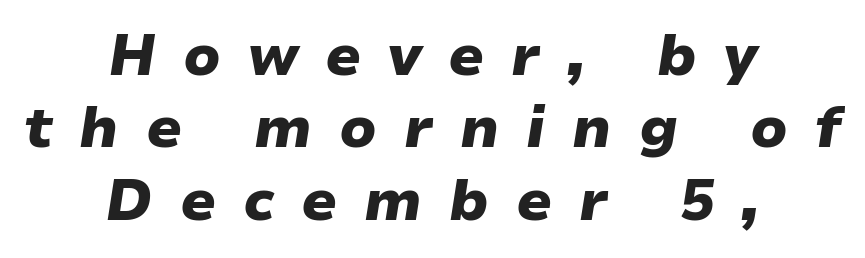
Stroke thickness is high; the sample reads as a true bold. Compared with ordinary roman type, these characters are visibly tilted. Underline: absent. These lines are rendered in a variable-pitch font.
